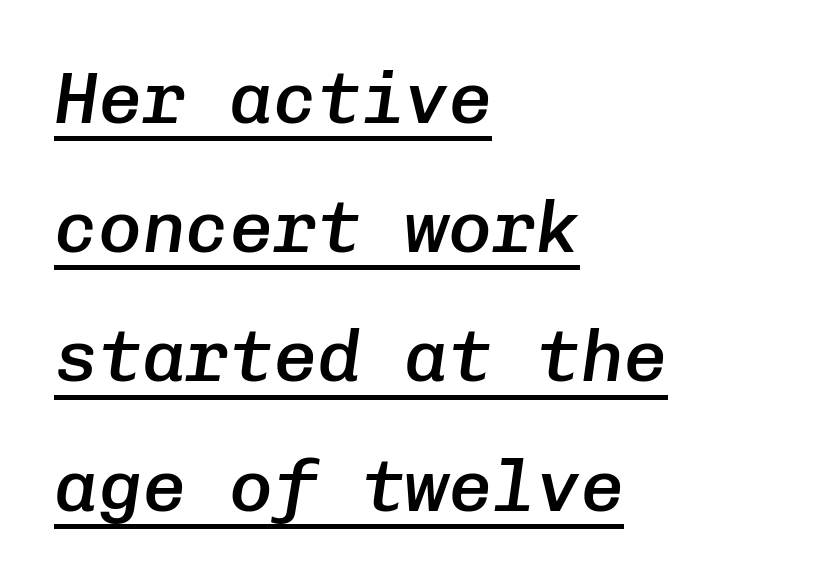
{"italic": "yes", "lean": "right", "slant_degrees": 8, "bold": "semi", "weight": "semibold", "width": "normal", "stroke_contrast": "low", "x_height": "medium", "monospaced": "yes", "underline": "yes", "align": "left", "line_spacing_ratio": 1.77, "letter_spacing": "normal", "letter_spacing_em": 0.0, "glyph_px": 73}
